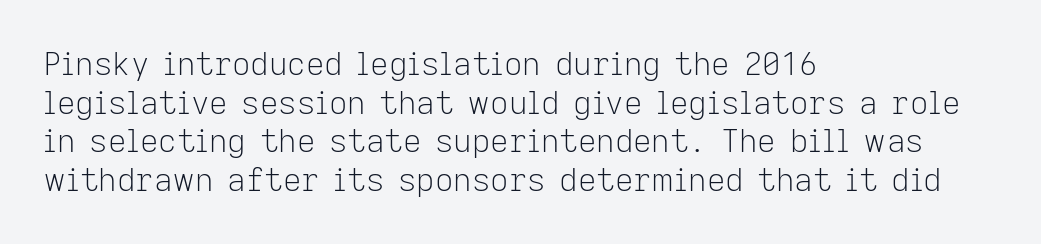
The image shows 32 px light sans-serif type, upright; set left-aligned, line spacing 1.21x, normal letter spacing, not underlined; low stroke contrast and a medium x-height.
